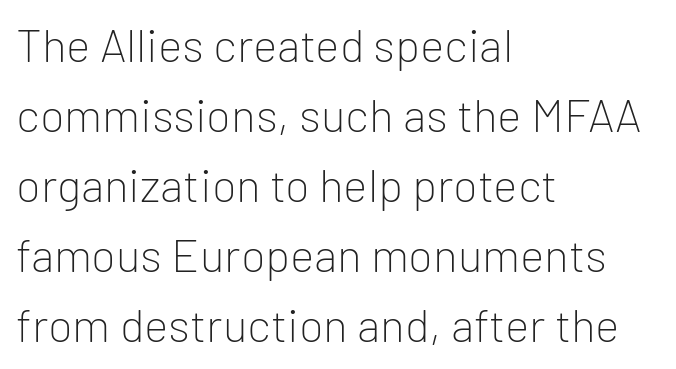
The letterforms sit at book weight or below. One glance says typical: line gaps are just what's usual. Glance below the letters and you will spot only blank space. Italic: no, the glyphs are upright roman.
